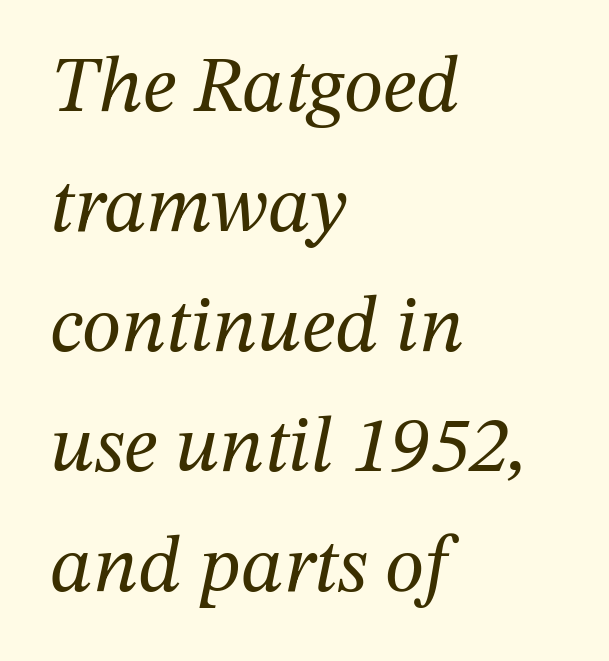
The text was rendered using a seriffed face with decorative stroke endings. Glyph-to-glyph distance matches everyday printed text. Counters stay open thanks to moderate or lighter strokes. Is this a fixed-width face? No — the glyphs have proportional, varying widths. Is the block centered? No — it sits flush against the left margin.
